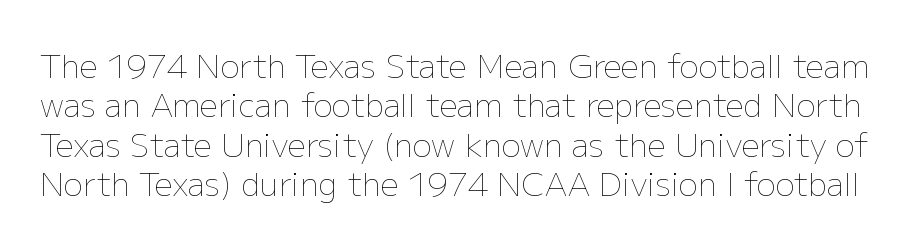
Q: Is the text bold? A: No.
Q: Is the text italic (slanted)? A: No, it is upright.
Q: Is the text underlined? A: No.
Q: Is the spacing between letters normal or unusually wide? A: Normal.
Q: Width (condensed, normal, or wide)? A: Normal.
Q: Stroke contrast? A: Low.
Q: x-height? A: Medium.
Q: Monospaced? A: No.
